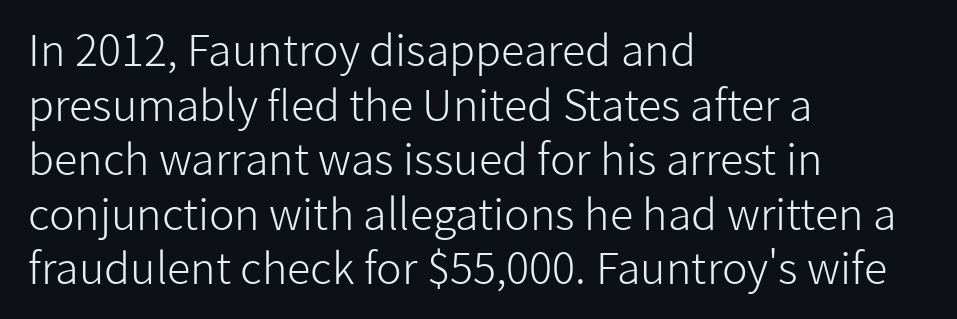
{"serif": "no", "italic": "no", "bold": "no", "weight": "light", "width": "normal", "stroke_contrast": "low", "x_height": "medium", "monospaced": "no", "underline": "no", "align": "left", "line_spacing": "normal", "line_spacing_ratio": 1.27, "letter_spacing": "normal", "letter_spacing_em": 0.0, "glyph_px": 43}
